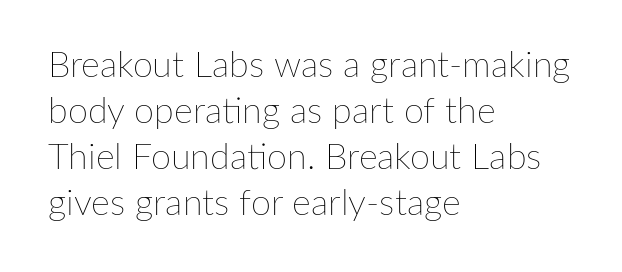
Q: Is the text bold? A: No.
Q: Is the text italic (slanted)? A: No, it is upright.
Q: Is the text underlined? A: No.
Q: How is the paragraph aligned? A: Left-aligned.
Q: Is the spacing between letters normal or unusually wide? A: Normal.
Q: Is the spacing between lines tight, normal or loose? A: Normal.
Q: Width (condensed, normal, or wide)? A: Normal.
Q: Stroke contrast? A: Low.
Q: x-height? A: Medium.
Q: Monospaced? A: No.
